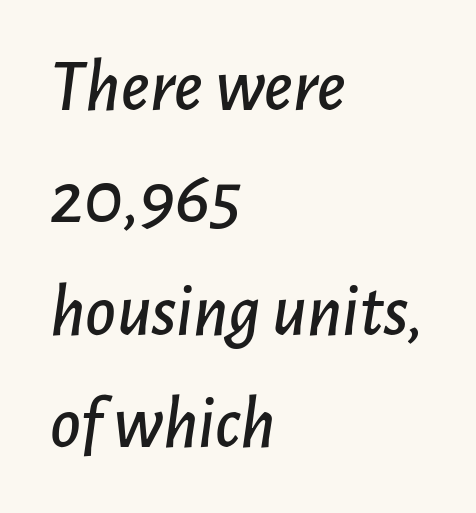
Q: Is the text italic (slanted)? A: Yes, it leans right by about 7 degrees.
Q: Is the text underlined? A: No.
Q: How is the paragraph aligned? A: Left-aligned.
Q: Is the spacing between letters normal or unusually wide? A: Normal.
Q: Is the spacing between lines tight, normal or loose? A: Normal.
Q: Width (condensed, normal, or wide)? A: Normal.
Q: Stroke contrast? A: Low.
Q: x-height? A: Medium.
Q: Monospaced? A: No.
